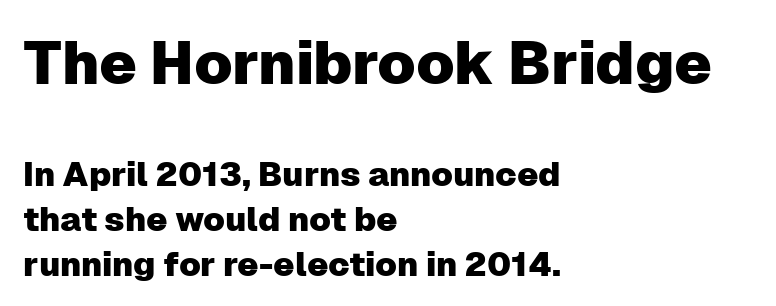
{"serif": "no", "italic": "no", "width": "normal", "stroke_contrast": "low", "x_height": "medium", "monospaced": "no", "underline": "no", "align": "left", "line_spacing": "normal", "line_spacing_ratio": 1.33, "letter_spacing": "normal", "letter_spacing_em": 0.0, "larger_block": "first", "size_ratio": 1.76, "glyph_px": 60}
